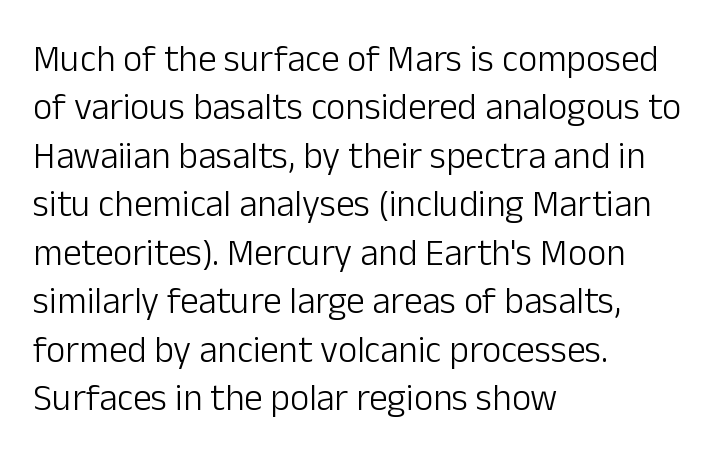
This is the regular roman posture of the typeface. Counters stay open thanks to moderate or lighter strokes. Anything drawn beneath the words? Only blank space. One-word summary of the alignment: left.
